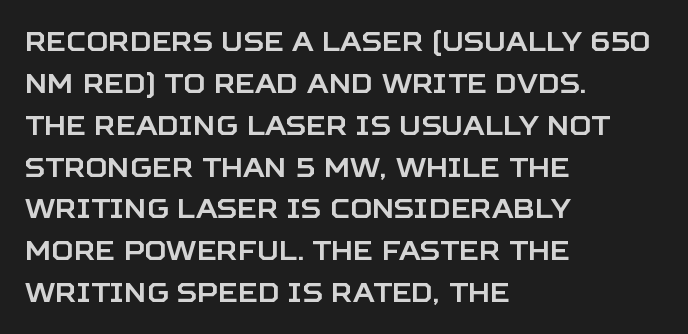
{"italic": "no", "underline": "no", "align": "left", "line_spacing": "normal", "line_spacing_ratio": 1.55, "letter_spacing": "normal", "letter_spacing_em": 0.0, "glyph_px": 27}
